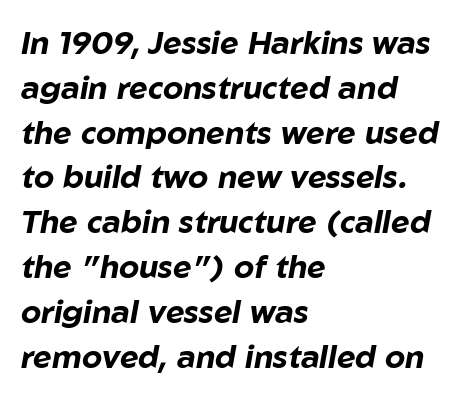
{"italic": "yes", "lean": "right", "slant_degrees": 10, "bold": "yes", "weight": "bold", "width": "normal", "stroke_contrast": "low", "x_height": "medium", "monospaced": "no", "underline": "no", "align": "left", "line_spacing": "normal", "line_spacing_ratio": 1.4, "letter_spacing": "normal", "letter_spacing_em": 0.0, "glyph_px": 32}
